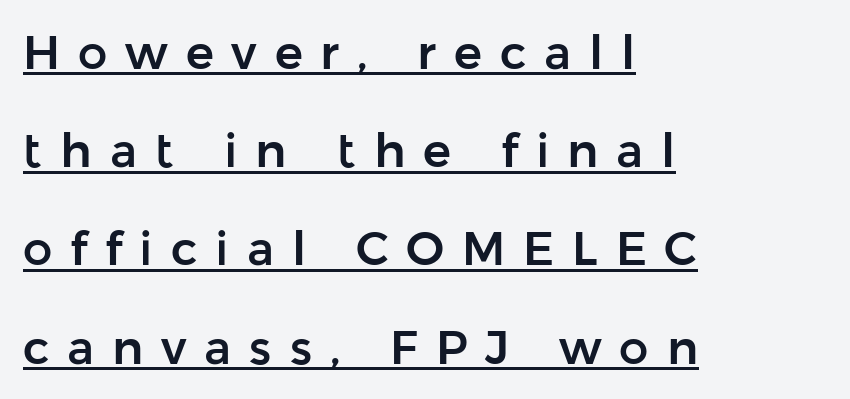
The image shows 47 px sans-serif type, upright; set left-aligned, loose line spacing (2.09x), unusually wide letter spacing (+0.38 em), underlined; low stroke contrast and a medium x-height.
